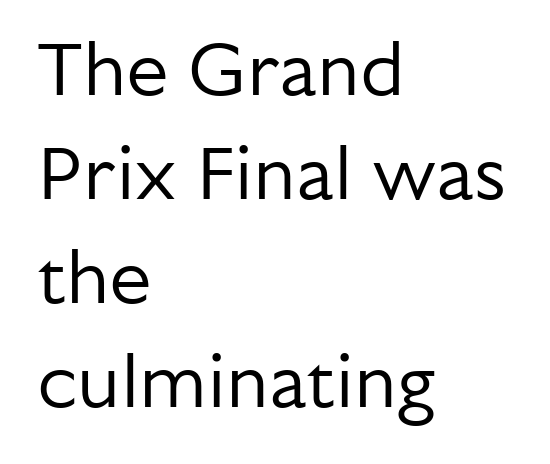
Glance below the letters and you will spot only blank space. The compositor pushed each line to the left boundary. The axis of the letterforms is exactly vertical. Short note: letters normally spaced. The passage shown stacks its lines at a standard gap. The rendering uses natural spacing where letterforms have individual widths.
